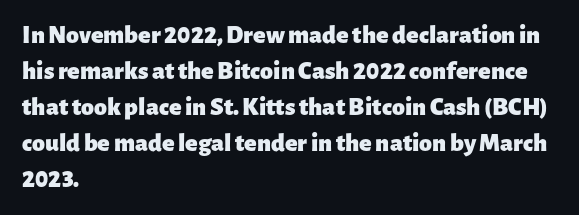
Q: Is the text bold? A: Yes.
Q: Is the text italic (slanted)? A: No, it is upright.
Q: Is the text underlined? A: No.
Q: How is the paragraph aligned? A: Left-aligned.
Q: Is the spacing between letters normal or unusually wide? A: Normal.
Q: Is the spacing between lines tight, normal or loose? A: Normal.
